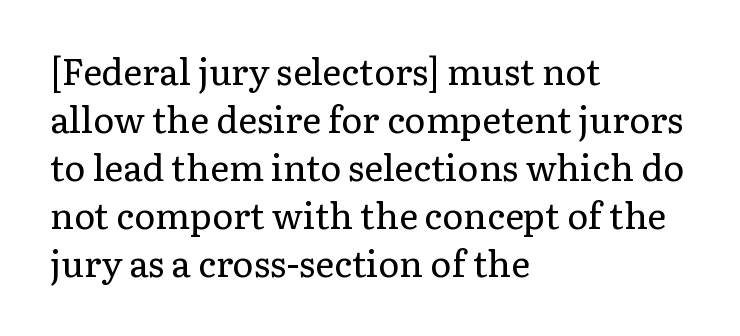
The image shows 36 px regular-weight serif type, upright; set left-aligned, normal line spacing (1.33x), normal letter spacing, not underlined; low stroke contrast and a medium x-height.
